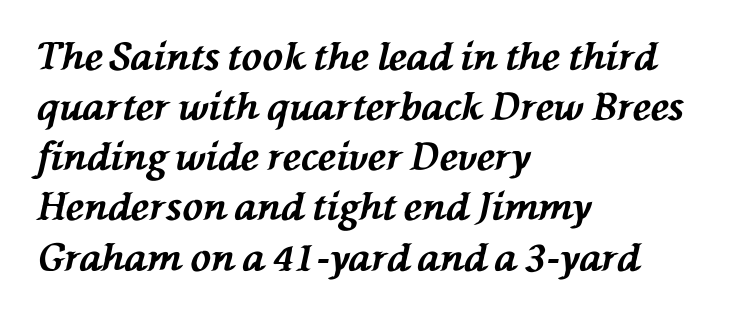
{"italic": "yes", "lean": "left", "slant_degrees": 76, "bold": "yes", "weight": "bold", "width": "normal", "stroke_contrast": "medium", "x_height": "medium", "monospaced": "no", "underline": "no", "align": "left", "line_spacing": "normal", "line_spacing_ratio": 1.32, "letter_spacing": "normal", "letter_spacing_em": 0.0, "glyph_px": 38}
